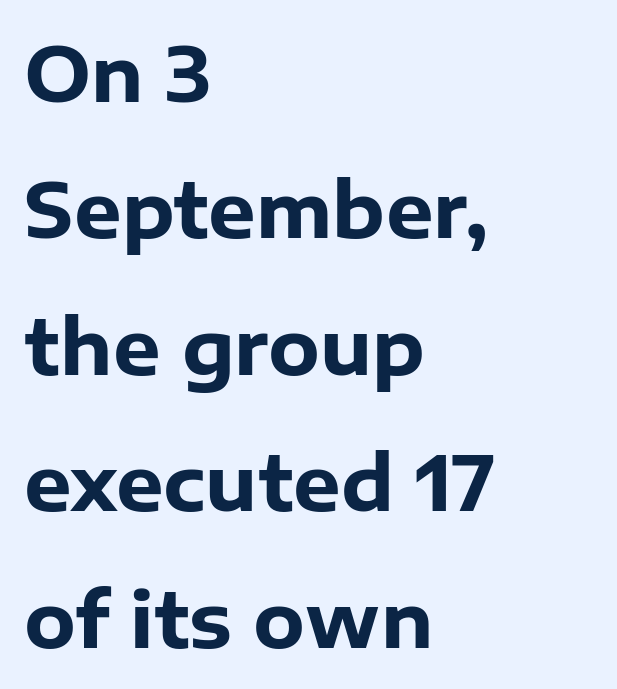
The image shows 75 px heavy sans-serif type, upright; set left-aligned, line spacing 1.82x, normal letter spacing, not underlined; low stroke contrast and a medium x-height.
